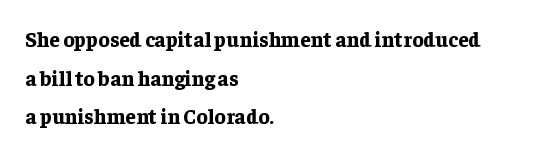
The image shows 21 px bold type, upright; set left-aligned, line spacing 1.84x, normal letter spacing, not underlined.
